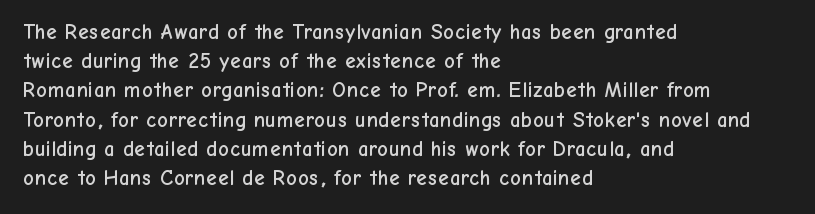
The image shows 21 px text type, upright; set left-aligned, normal line spacing (1.39x), normal letter spacing, not underlined.
